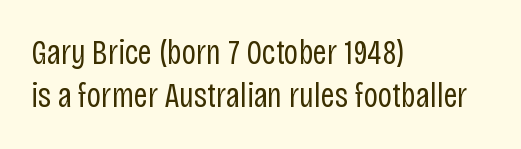
{"serif": "no", "italic": "no", "bold": "no", "weight": "regular", "width": "condensed", "stroke_contrast": "low", "x_height": "large", "monospaced": "no", "underline": "no", "align": "left", "line_spacing_ratio": 1.24, "letter_spacing": "normal", "letter_spacing_em": 0.0, "glyph_px": 35}
